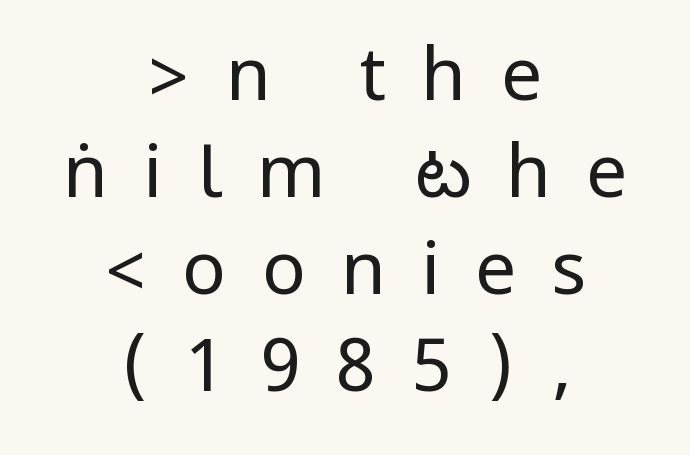
The image shows 73 px regular-weight, condensed sans-serif type, upright; set centered, normal line spacing (1.33x), unusually wide letter spacing (+0.48 em), not underlined; low stroke contrast.
